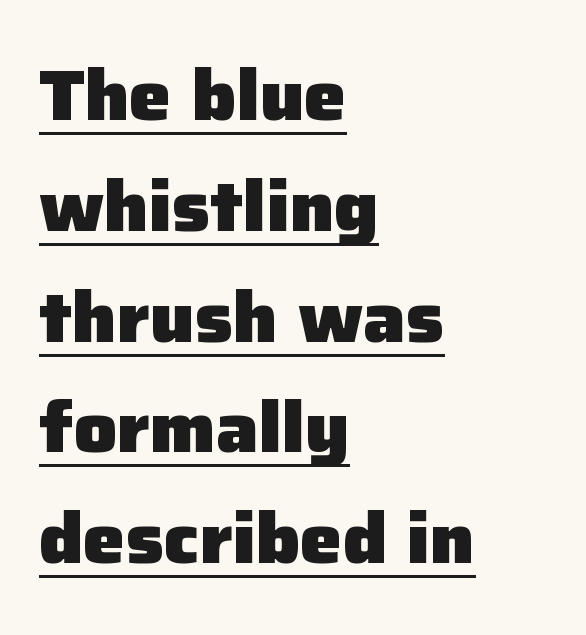
The image shows 71 px heavy sans-serif type, upright; set left-aligned, normal line spacing (1.56x), normal letter spacing, underlined; low stroke contrast and a medium x-height.
